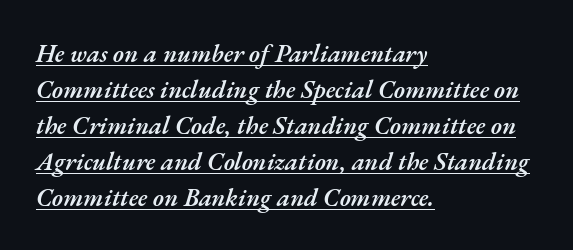
The image shows 25 px text type, italic (leaning right); set left-aligned, normal line spacing (1.44x), normal letter spacing, underlined.
